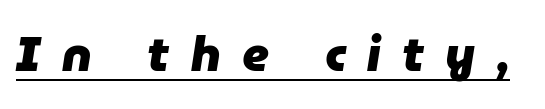
The typesetter has applied underlining to the passage shown. Would a proofreader flag this as italicized? Yes. Spacing verdict: proportional, widths tailored to each character. Someone cranked the tracking dial way up on this one.
